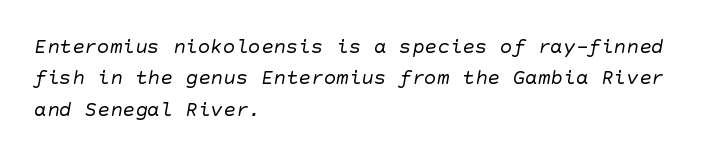
{"bold": "no", "underline": "no", "align": "left", "line_spacing": "normal", "line_spacing_ratio": 1.49, "letter_spacing": "normal", "letter_spacing_em": 0.0, "glyph_px": 21}
